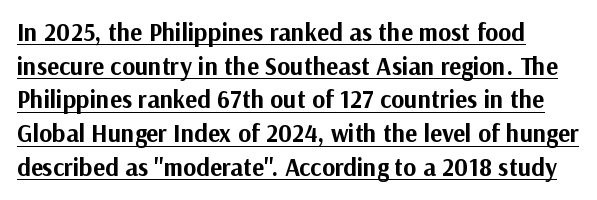
Beneath each row of characters lies a ruled line. The passage shown stacks its lines at a standard gap. Posture: vertical. Heavy-handed strokes throughout: this text is bold. Nobody touched the tracking dial on this one.
